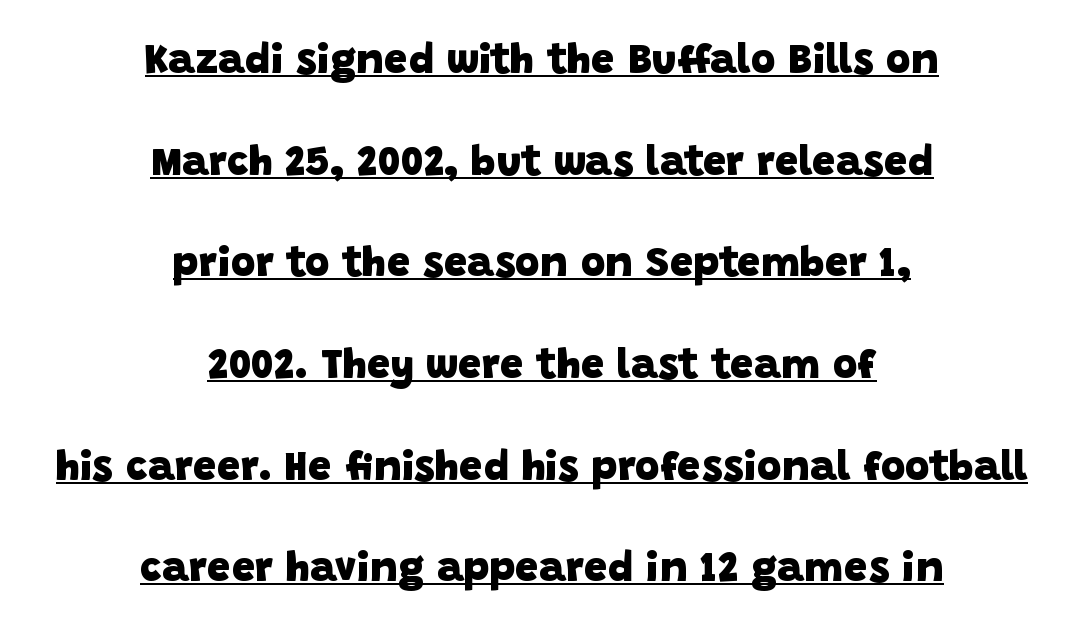
Its strokes are broad and dark, the hallmark of bold type. Varying glyph widths throughout — classic text-font behaviour. A rule runs beneath these lines of type. What kind of face is this? One without serifs — a sans. Neither beginnings nor endings align; midpoints do.
